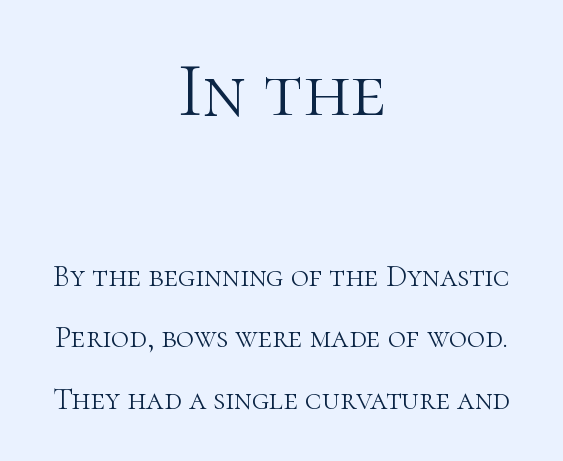
Between these two stacked blocks, the higher one wins on size. Letters rest on an invisible, unmarked baseline. I'd call this a serif setting — the letters wear small feet. Layout note: lines centered. Ordinary non-slanted type is in use. The rendering uses natural spacing where letterforms have individual widths.
